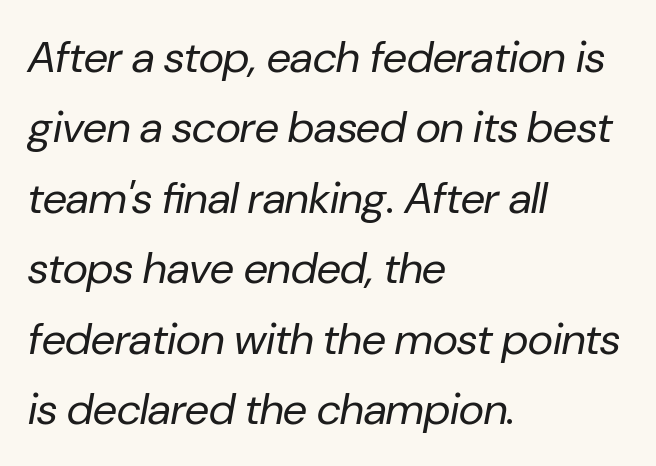
The font sits on the lighter half of the weight spectrum, regular included. The face used here is proportionally spaced, like ordinary book or web type. One-word summary of the alignment: left. The line texture is even and compact thanks to regular tracking. The axis of the letterforms is tilted away from vertical.
